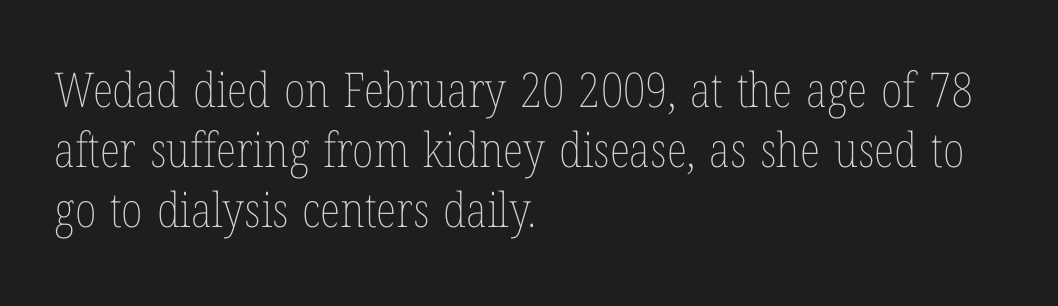
{"italic": "no", "bold": "no", "weight": "thin", "width": "condensed", "stroke_contrast": "low", "x_height": "medium", "monospaced": "no", "underline": "no", "align": "left", "line_spacing": "normal", "line_spacing_ratio": 1.25, "letter_spacing": "normal", "letter_spacing_em": 0.0, "glyph_px": 48}
